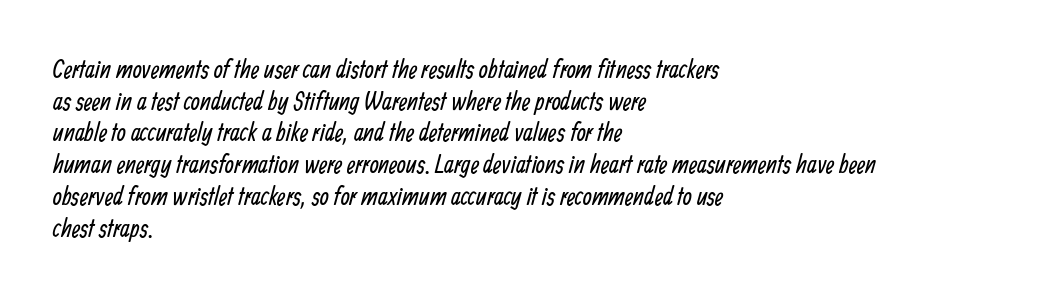
The horizontal fit of the characters is conventional and even. Any mark beneath the type? The region is blank. The passage shown is not bold in any degree. The text block is weighted toward the left margin, trailing off unevenly rightward.
